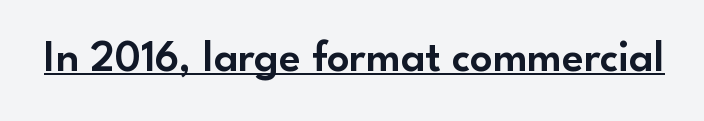
Q: Is the text italic (slanted)? A: No, it is upright.
Q: Is the typeface a serif or a sans-serif typeface? A: Sans-serif.
Q: Is the text underlined? A: Yes.
Q: Is the spacing between letters normal or unusually wide? A: Normal.
Q: Width (condensed, normal, or wide)? A: Normal.
Q: Stroke contrast? A: Low.
Q: x-height? A: Small.
Q: Monospaced? A: No.
